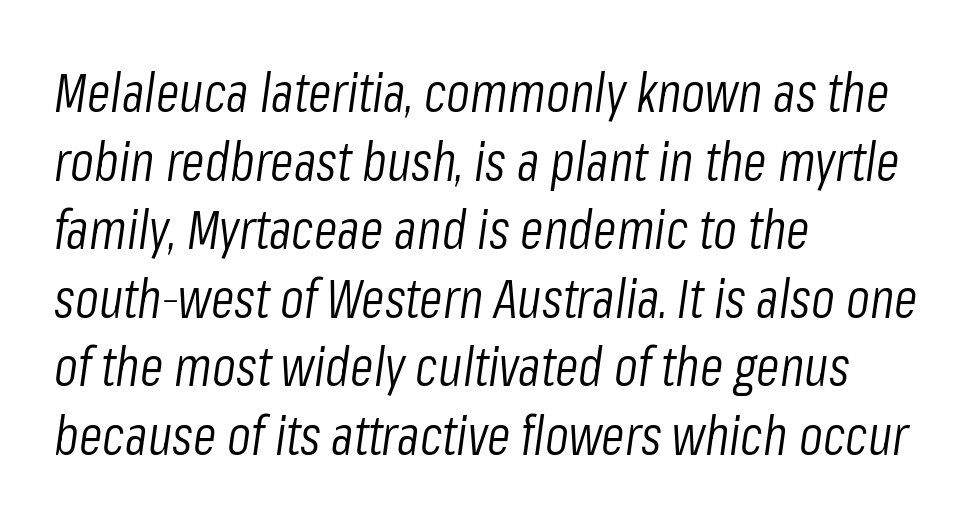
The image shows 54 px light, condensed type, italic (leaning right); set left-aligned, normal line spacing (1.27x), normal letter spacing, not underlined; low stroke contrast and a medium x-height.
